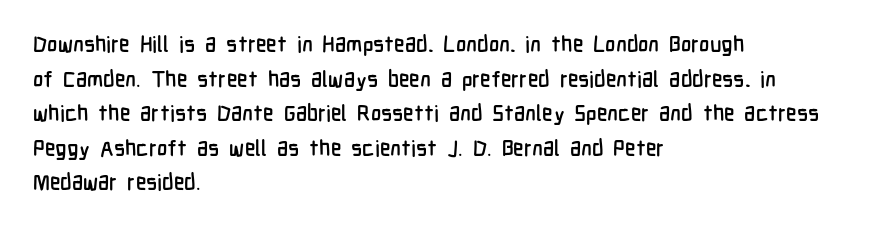
Q: Is the text italic (slanted)? A: No, it is upright.
Q: Is the text underlined? A: No.
Q: How is the paragraph aligned? A: Left-aligned.
Q: Is the spacing between letters normal or unusually wide? A: Normal.
Q: Is the spacing between lines tight, normal or loose? A: Normal.
